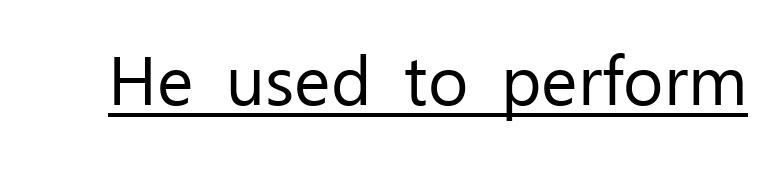
The image shows 69 px regular-weight sans-serif type, upright; set normal letter spacing, underlined; low stroke contrast and a medium x-height.
